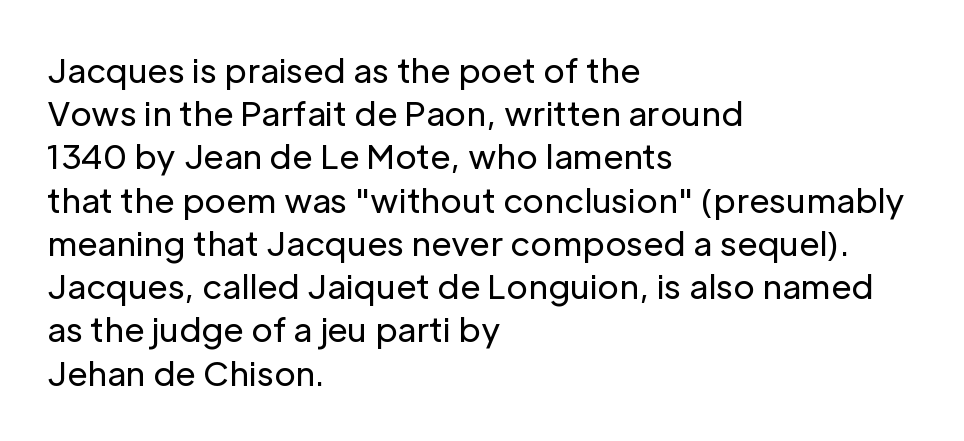
The letters sit at their default tracking, neither squeezed nor spread. Notice how the stems are strictly vertical — no italics here. The lines sit at an ordinary, default distance from one another. Is this a fixed-width face? No — the glyphs have proportional, varying widths.
